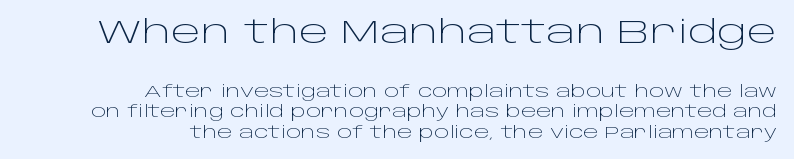
The image shows 32 px light, wide sans-serif type, upright; set right-aligned, normal line spacing (1.28x), normal letter spacing, not underlined; the first (top) block is 2.0x larger; low stroke contrast and a large x-height.
